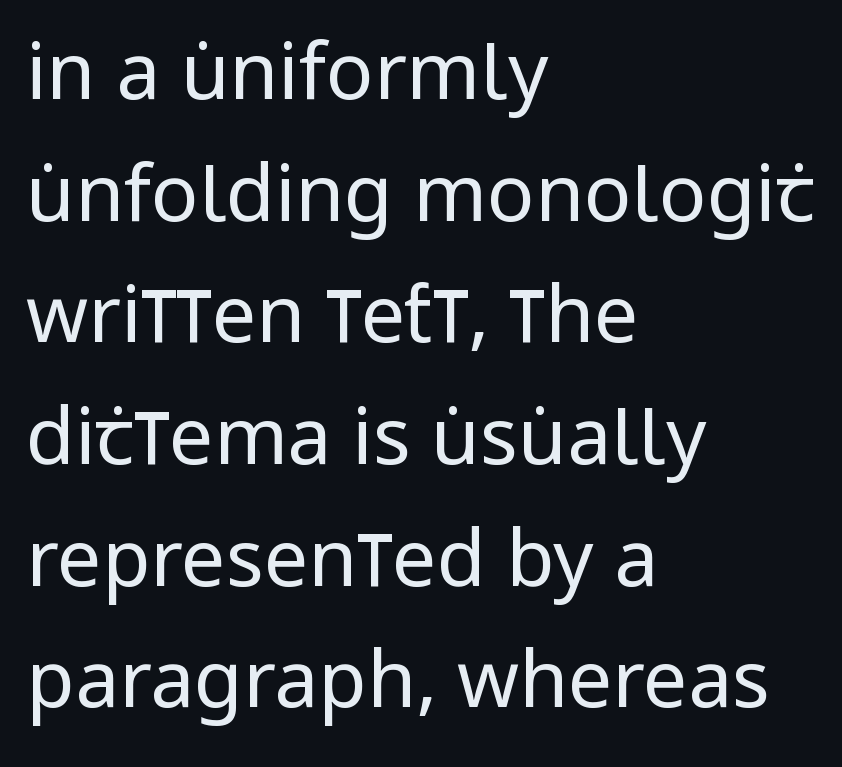
{"serif": "no", "italic": "no", "bold": "no", "weight": "regular", "width": "condensed", "stroke_contrast": "low", "x_height": "large", "monospaced": "no", "underline": "no", "align": "left", "line_spacing": "normal", "line_spacing_ratio": 1.54, "letter_spacing": "normal", "letter_spacing_em": 0.0, "glyph_px": 79}
